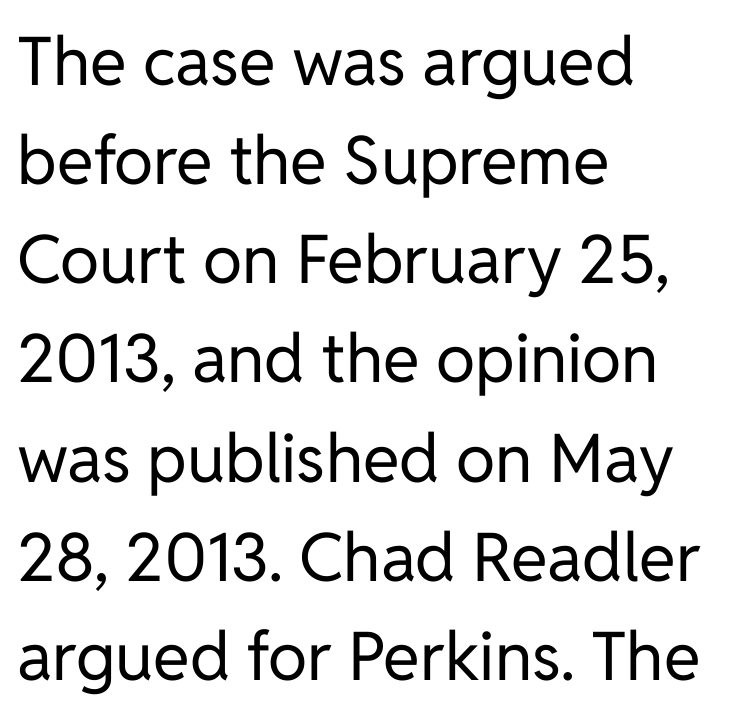
Are there feet on the stems? There aren't — it's a sans. No extra tracking has been applied to these lines. Any mark beneath the type? The region is blank. Notice how descenders clear the ascenders below comfortably — that's standard leading. The letters stand upright; this is a roman face. Short and long lines alike share a common starting point at left.
